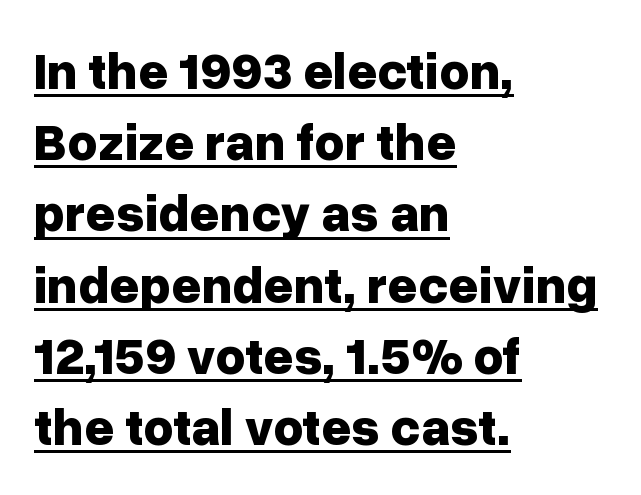
{"serif": "no", "italic": "no", "bold": "yes", "weight": "bold", "width": "normal", "stroke_contrast": "low", "x_height": "medium", "monospaced": "no", "underline": "yes", "align": "left", "line_spacing": "normal", "line_spacing_ratio": 1.37, "letter_spacing": "normal", "letter_spacing_em": 0.0, "glyph_px": 52}
